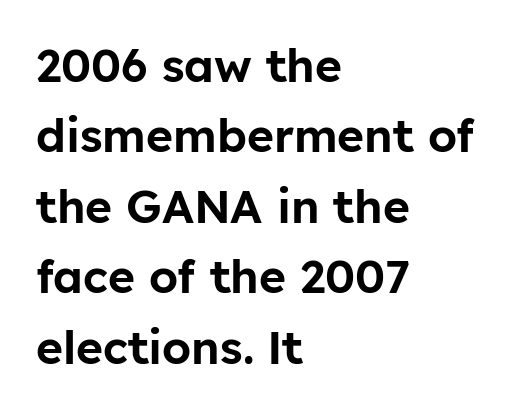
The image shows 46 px sans-serif type, upright; set left-aligned, normal line spacing (1.53x), normal letter spacing, not underlined; low stroke contrast and a medium x-height.
